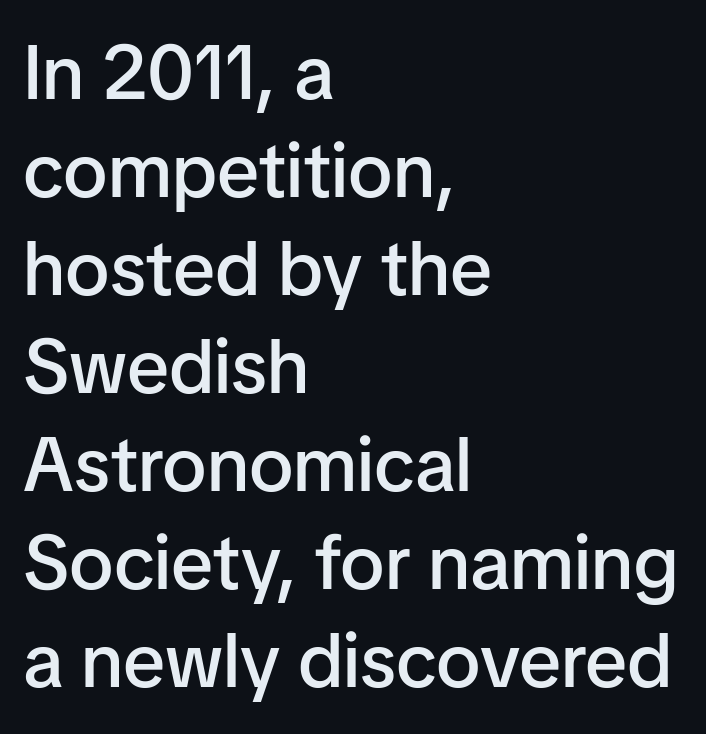
Nope, not italic — everything's standing straight. The words here are not underlined. The designer went with a sans here, leaving each stem footless. Character widths vary here, with narrow letters taking less room than wide ones.
